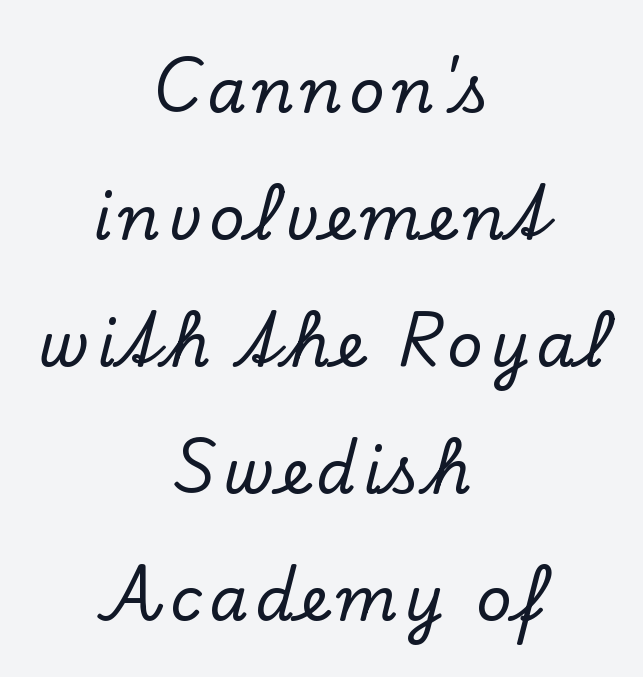
{"serif": "yes", "width": "normal", "stroke_contrast": "low", "x_height": "small", "monospaced": "no", "underline": "no", "align": "center", "line_spacing": "loose", "line_spacing_ratio": 2.05, "glyph_px": 62}
